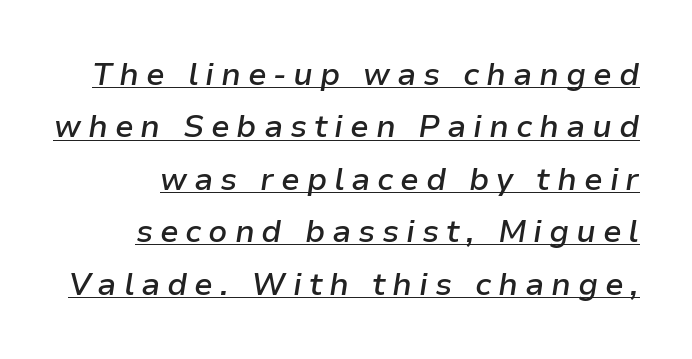
The image shows 31 px semibold type, italic (leaning right); set normal line spacing (1.69x), unusually wide letter spacing (+0.22 em), underlined; low stroke contrast and a medium x-height.
